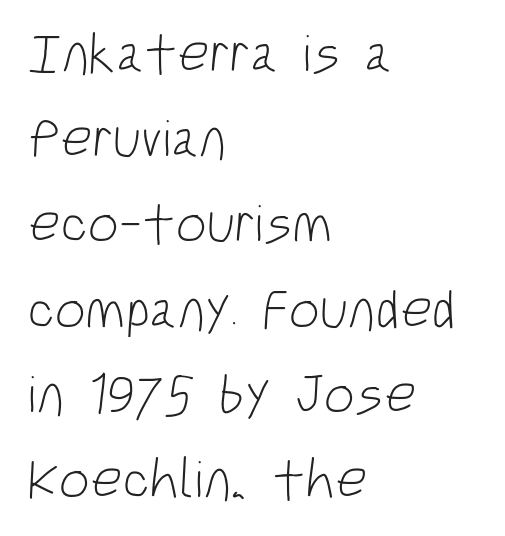
{"serif": "no", "bold": "no", "weight": "light", "width": "condensed", "stroke_contrast": "low", "x_height": "large", "monospaced": "no", "underline": "no", "align": "left", "line_spacing": "normal", "line_spacing_ratio": 1.55, "letter_spacing": "normal", "letter_spacing_em": 0.0, "glyph_px": 55}
